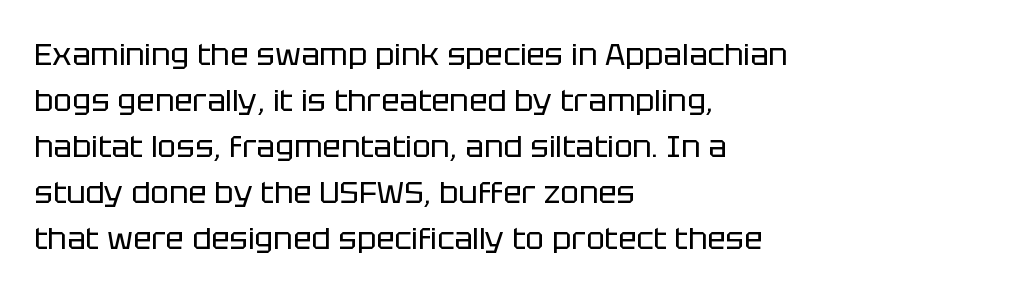
The image shows 31 px regular-weight sans-serif type, upright; set left-aligned, normal line spacing (1.48x), normal letter spacing, not underlined; low stroke contrast and a large x-height.
